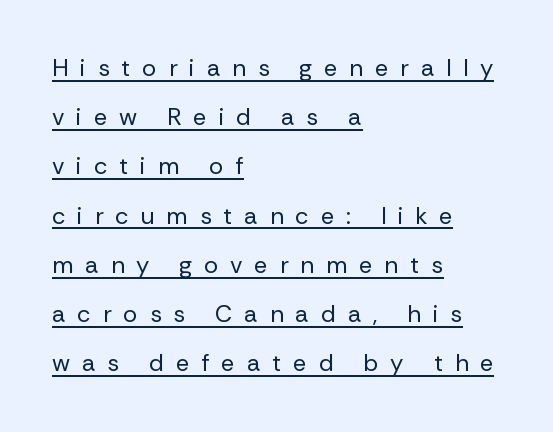
Does the leading feel generous? Absolutely, it's lavish. This is the regular roman posture of the typeface. A student would call this left alignment; a typographer would say flush left, rag right. The horizontal fit of the characters is loose and conspicuously gappy. The weight tops out at a normal text grade. Emphasis is given by a line drawn under the lettering.
